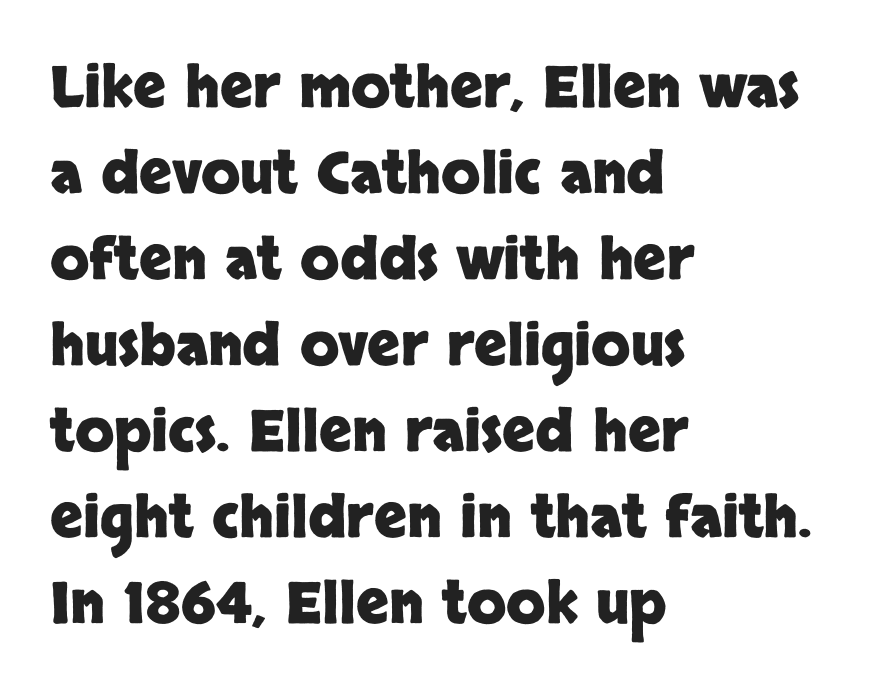
Note the varied advance widths — an 'i' is clearly narrower than an 'm'. Where is the straight margin? On the left. Vertical strokes here are truly vertical. A typesetter would call this zero additional tracking. Decoration check: the copy has no underline.
